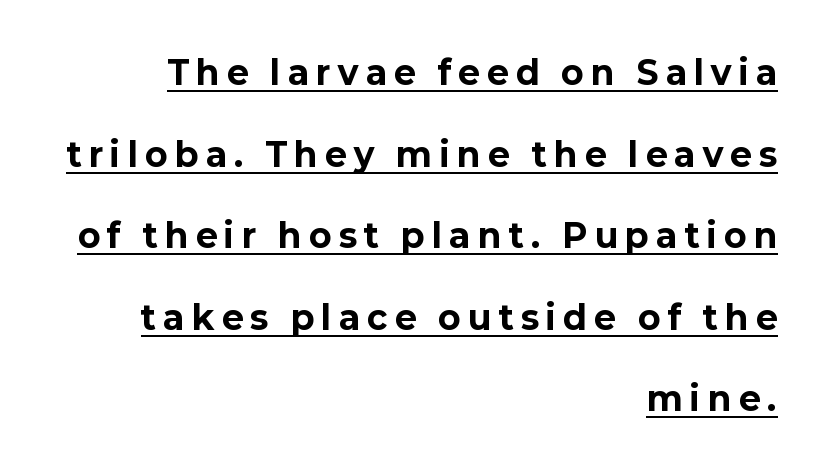
Caption: multi-line text, flush right, ragged left. Looks like someone drew a line under every word here. I'd describe the lettering as bold — thick and assertive. Unlike a traditional serif, this face leaves its strokes unadorned. Loose tracking; the words dissolve into strings of separated letters.
